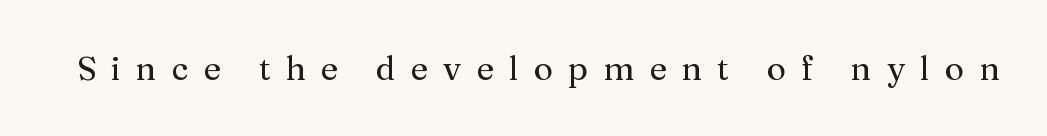
The space directly below the letters is spotless. Look at the tracking — it's clearly loosened, letters drifting apart. If you drew a line through each stem, it would be perfectly vertical. You could not count columns in this text — the font is proportionally spaced. Regarding serifs, this sample has them.
